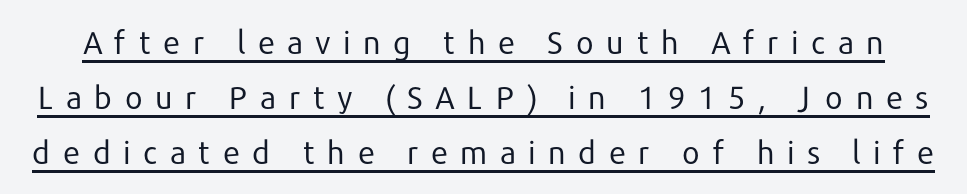
The image shows 32 px regular-weight sans-serif type, upright; set line spacing 1.72x, unusually wide letter spacing (+0.37 em), underlined; low stroke contrast and a medium x-height.
